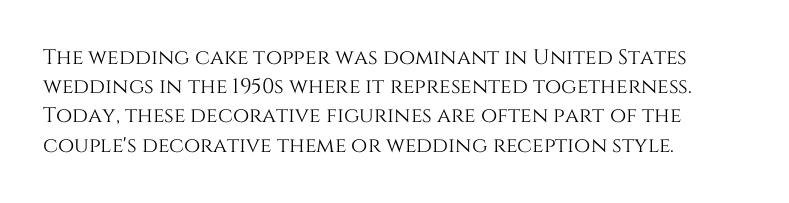
Each word holds together tightly as a unit, with standard inter-letter gaps. Left-aligned paragraph, ragged on the right. The vertical gap from one line to the next is medium. Nope, not italic — everything's standing straight. Check the space under the baseline: it is left empty.
